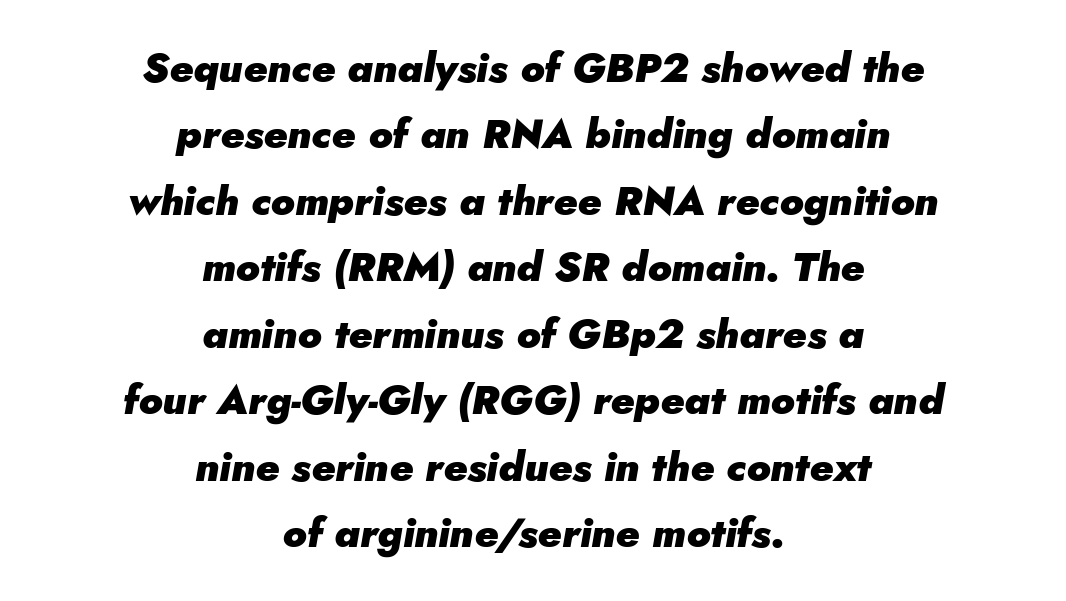
Q: Is the text bold? A: Yes.
Q: Is the text italic (slanted)? A: Yes, it leans right by about 5 degrees.
Q: Is the text underlined? A: No.
Q: How is the paragraph aligned? A: Centered.
Q: Is the spacing between letters normal or unusually wide? A: Normal.
Q: Is the spacing between lines tight, normal or loose? A: Normal.
Q: Width (condensed, normal, or wide)? A: Normal.
Q: Stroke contrast? A: Low.
Q: x-height? A: Small.
Q: Monospaced? A: No.
